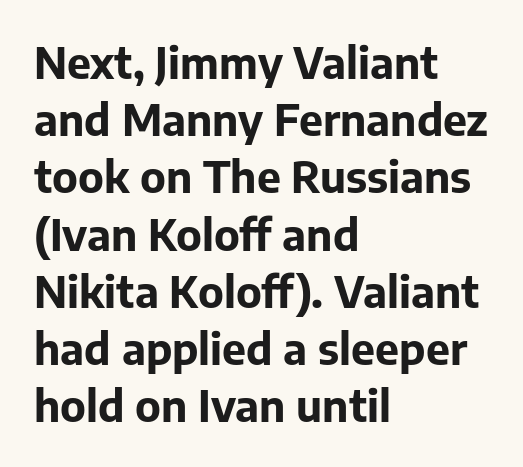
The image shows 43 px bold sans-serif type, upright; set left-aligned, normal line spacing (1.33x), normal letter spacing, not underlined; low stroke contrast and a medium x-height.
